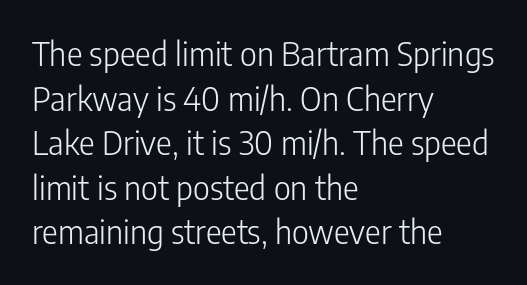
{"serif": "no", "italic": "no", "bold": "no", "weight": "light", "width": "condensed", "stroke_contrast": "low", "x_height": "medium", "monospaced": "no", "underline": "no", "align": "left", "line_spacing": "normal", "line_spacing_ratio": 1.35, "letter_spacing": "normal", "letter_spacing_em": 0.0, "glyph_px": 33}
